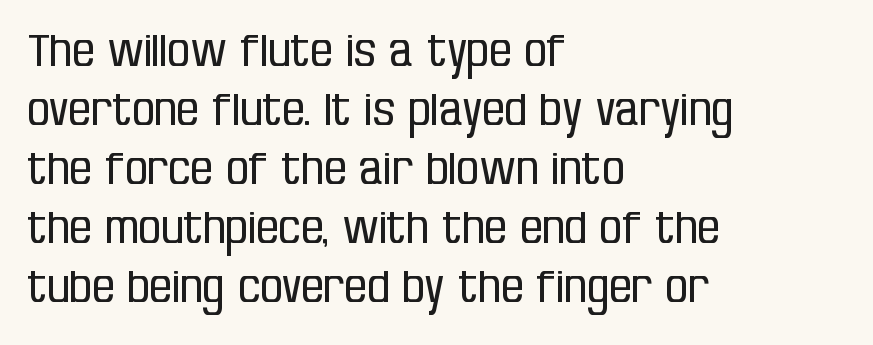
The image shows 45 px regular-weight, condensed sans-serif type, upright; set left-aligned, normal line spacing (1.31x), normal letter spacing, not underlined; low stroke contrast and a large x-height.
